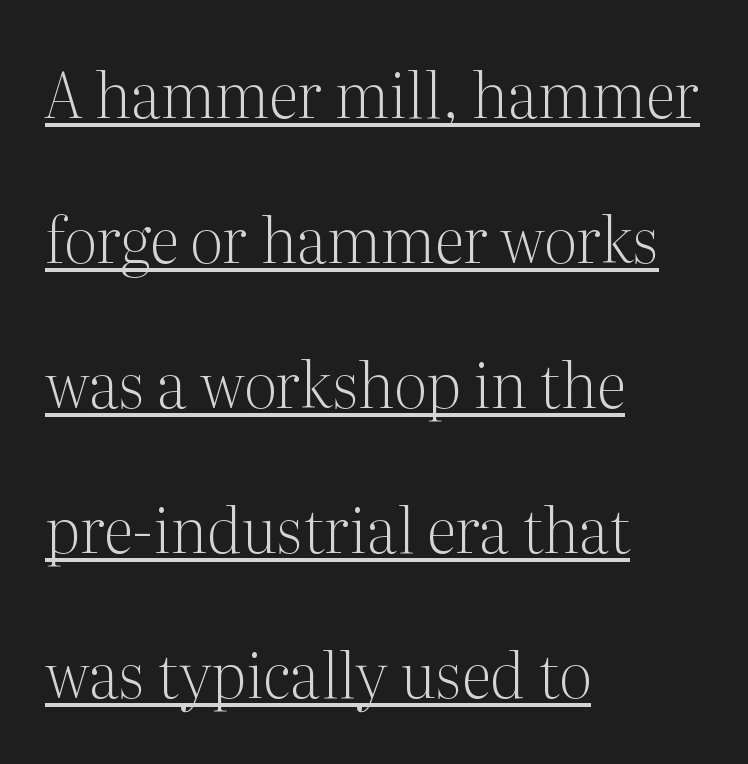
{"serif": "yes", "italic": "no", "bold": "no", "weight": "light", "width": "normal", "stroke_contrast": "medium", "x_height": "medium", "monospaced": "no", "underline": "yes", "align": "left", "line_spacing": "loose", "line_spacing_ratio": 2.34, "letter_spacing": "normal", "letter_spacing_em": 0.0, "glyph_px": 62}
